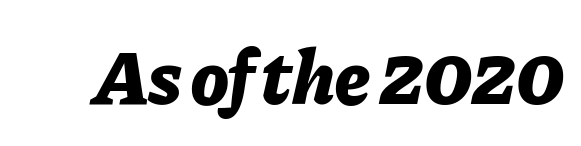
{"italic": "yes", "lean": "right", "slant_degrees": 11, "bold": "yes", "weight": "bold", "width": "normal", "stroke_contrast": "low", "x_height": "medium", "monospaced": "no", "underline": "no", "letter_spacing": "normal", "letter_spacing_em": 0.0, "glyph_px": 78}
